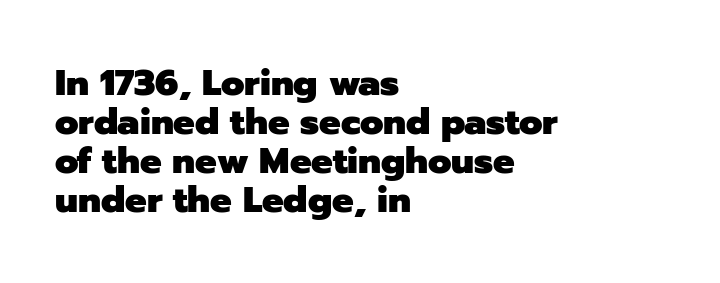
Q: Is the text bold? A: Yes.
Q: Is the text italic (slanted)? A: No, it is upright.
Q: Is the typeface a serif or a sans-serif typeface? A: Sans-serif.
Q: Is the text underlined? A: No.
Q: How is the paragraph aligned? A: Left-aligned.
Q: Is the spacing between letters normal or unusually wide? A: Normal.
Q: Is the spacing between lines tight, normal or loose? A: Tight.
Q: Width (condensed, normal, or wide)? A: Normal.
Q: Stroke contrast? A: Low.
Q: x-height? A: Medium.
Q: Monospaced? A: No.
